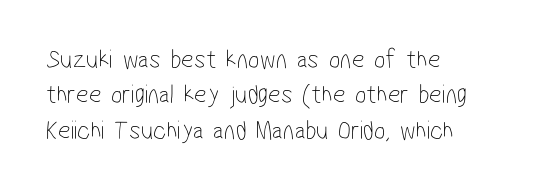
Words float on clear page, feet unadorned. Default kerning and tracking; the words read as compact shapes. Typeset ragged right — the left edge is the straight one. Bold? No — there's no thickening of the strokes. Evenly set lines give the paragraph a standard silhouette.
